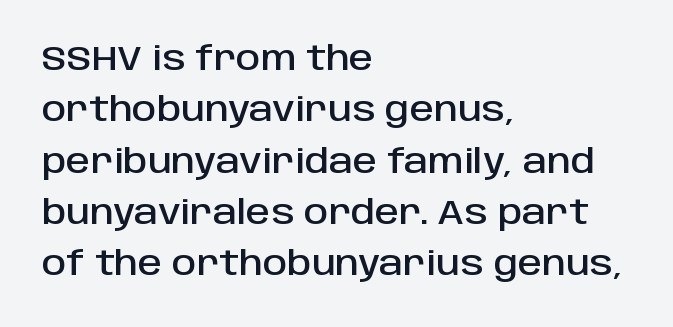
Every row of glyphs begins at an identical x-position on the left. Typographically, this falls in the sans-serif category. Glance below the letters and you will spot only blank space. The type is set solid horizontally, with unmodified tracking. Line spacing here is normal. A typesetter would mark this as roman, not italic.
